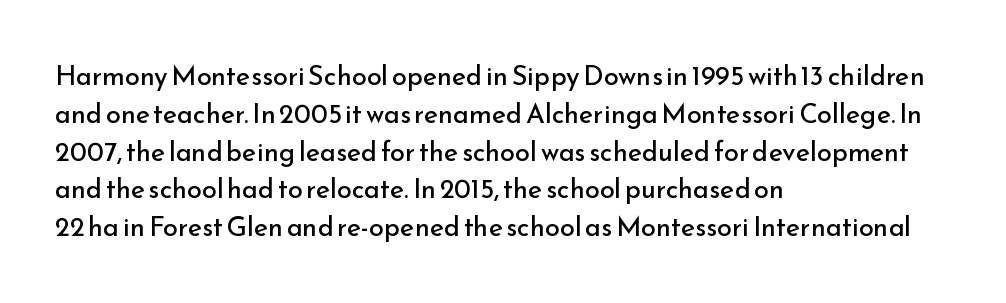
{"italic": "no", "bold": "no", "underline": "no", "align": "left", "line_spacing": "normal", "line_spacing_ratio": 1.4, "letter_spacing": "normal", "letter_spacing_em": 0.0, "glyph_px": 27}
